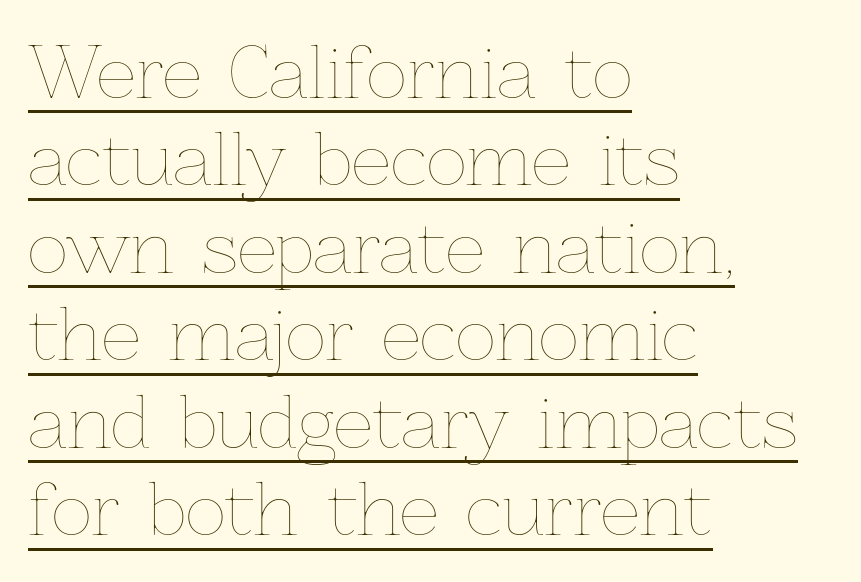
The image shows 70 px thin type, upright; set left-aligned, normal line spacing (1.25x), normal letter spacing, underlined; low stroke contrast and a medium x-height.
